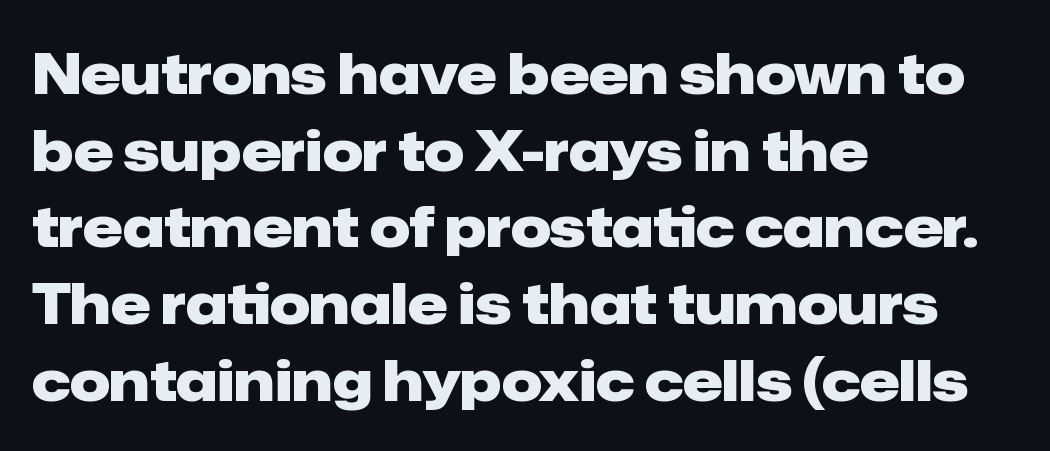
{"serif": "no", "italic": "no", "bold": "yes", "weight": "heavy", "width": "normal", "stroke_contrast": "low", "x_height": "medium", "monospaced": "no", "underline": "no", "align": "left", "line_spacing": "normal", "line_spacing_ratio": 1.37, "letter_spacing": "normal", "letter_spacing_em": 0.0, "glyph_px": 56}
